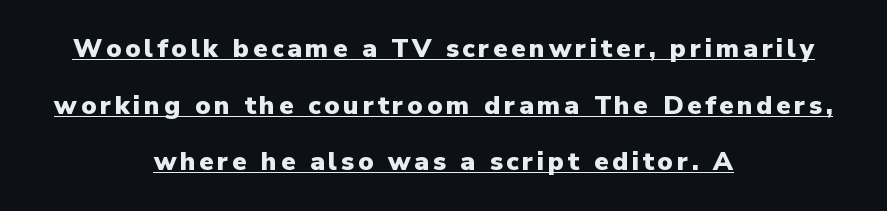
{"italic": "no", "bold": "yes", "underline": "yes", "align": "center", "line_spacing": "loose", "line_spacing_ratio": 2.18, "glyph_px": 26}
